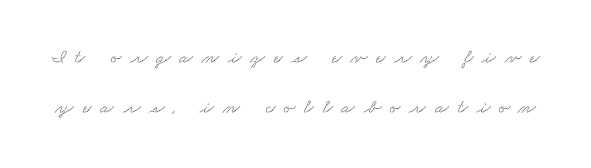
{"underline": "no", "line_spacing": "loose", "line_spacing_ratio": 2.49, "letter_spacing": "wide", "letter_spacing_em": 0.44, "glyph_px": 20}
